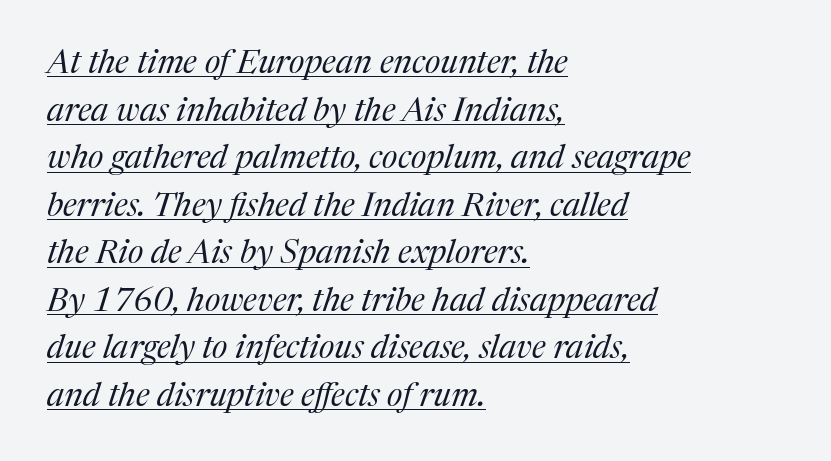
Spacing verdict: proportional, widths tailored to each character. I'd call this a serif setting — the letters wear small feet. Between one letter and the next there's only the usual sliver of space. Honestly, the row spacing looks completely unremarkable. Rendered with sloped, italic letterforms.
